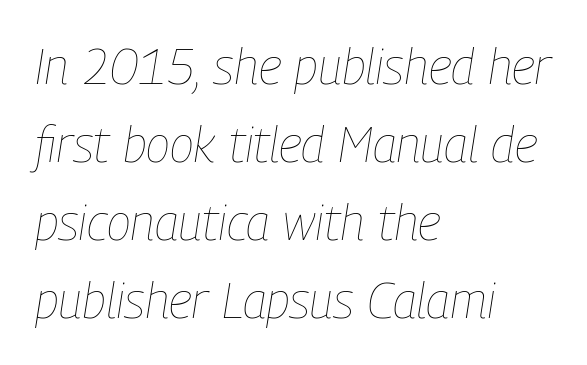
The image shows 50 px thin, condensed type, italic (leaning right); set left-aligned, normal line spacing (1.56x), normal letter spacing, not underlined; low stroke contrast and a medium x-height.
